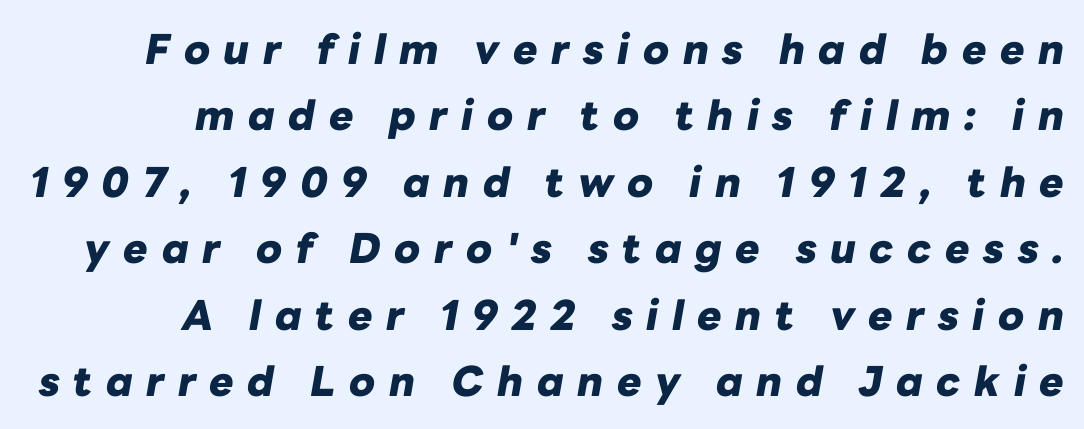
{"italic": "yes", "lean": "right", "slant_degrees": 10, "bold": "yes", "weight": "heavy", "width": "normal", "stroke_contrast": "low", "x_height": "medium", "monospaced": "no", "underline": "no", "align": "right", "line_spacing": "normal", "line_spacing_ratio": 1.62, "letter_spacing": "wide", "letter_spacing_em": 0.33, "glyph_px": 41}
